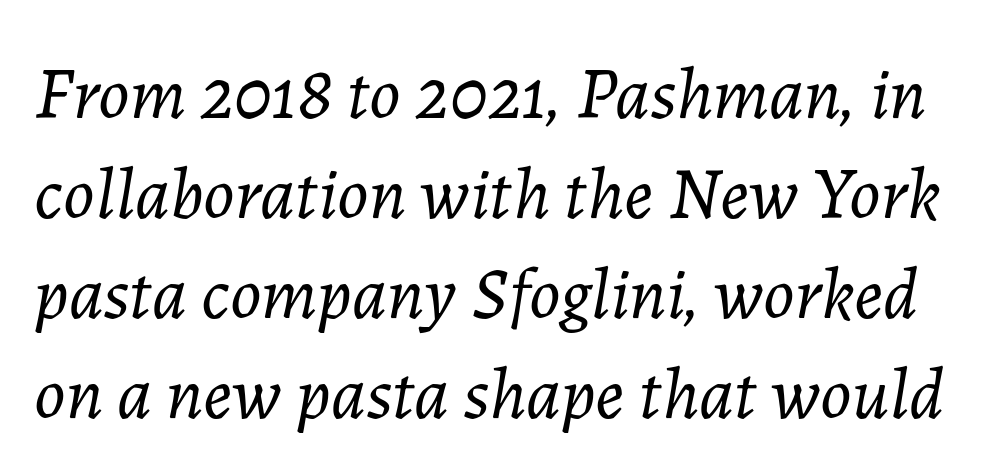
The image shows 73 px light type, italic (leaning right); set normal line spacing (1.37x), normal letter spacing, not underlined; low stroke contrast and a medium x-height.
